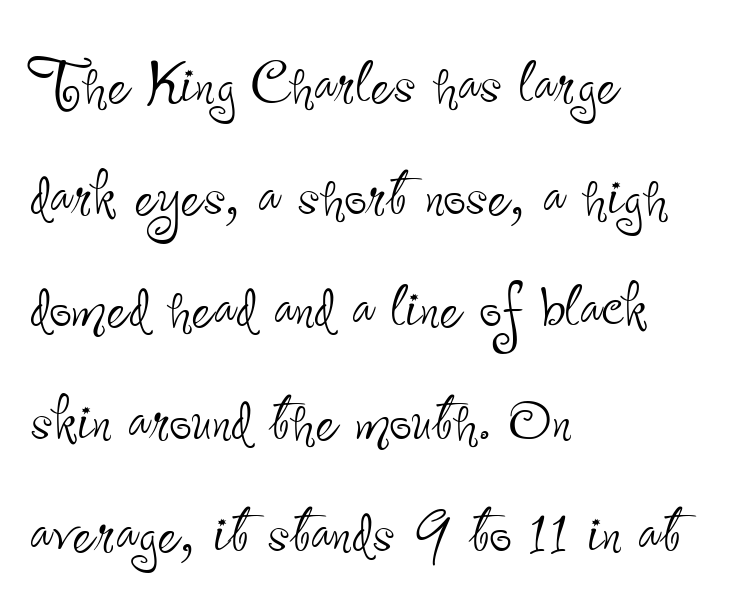
The passage shown is typed in a proportional face where columns would drift. The typeface chosen for these lines omits serifs. Each stroke keeps to a modest, everyday thickness or less. The zone under the glyphs is completely vacant.
